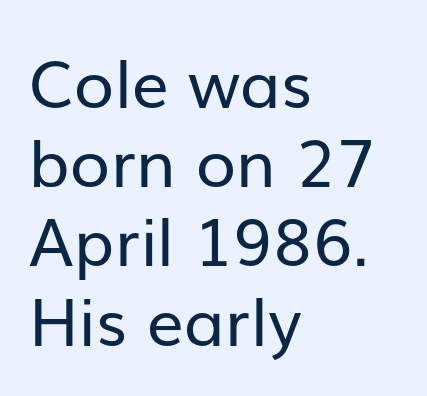
{"serif": "no", "italic": "no", "bold": "no", "weight": "regular", "width": "normal", "stroke_contrast": "low", "x_height": "medium", "monospaced": "no", "underline": "no", "align": "left", "line_spacing_ratio": 1.2, "letter_spacing": "normal", "letter_spacing_em": 0.0, "glyph_px": 66}
